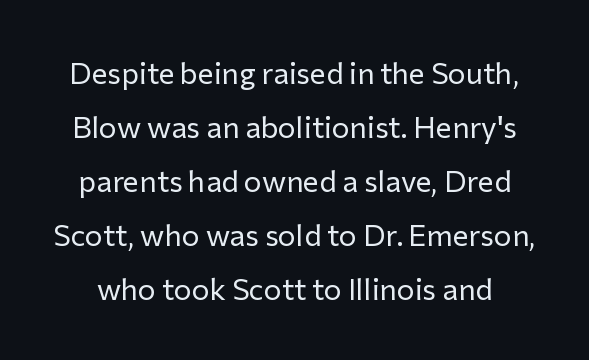
The image shows 30 px regular-weight sans-serif type, upright; set line spacing 1.8x, normal letter spacing, not underlined; low stroke contrast and a medium x-height.
